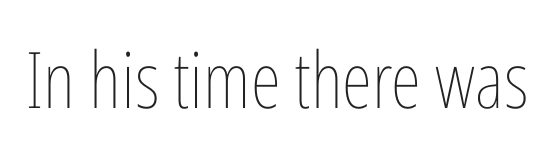
{"italic": "no", "bold": "no", "weight": "thin", "width": "condensed", "stroke_contrast": "low", "x_height": "medium", "monospaced": "no", "underline": "no", "letter_spacing": "normal", "letter_spacing_em": 0.0, "glyph_px": 78}
